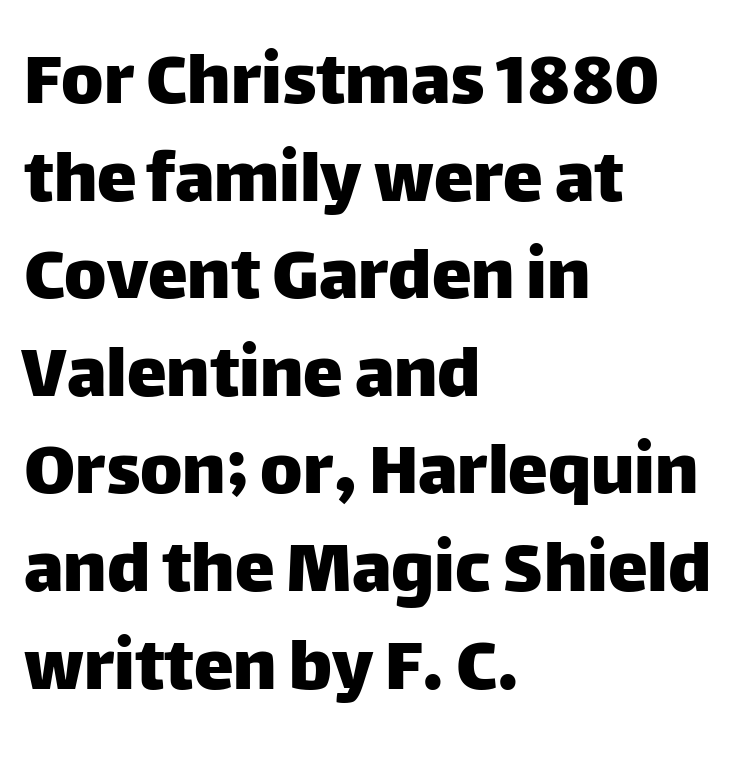
The image shows 80 px sans-serif type, upright; set left-aligned, line spacing 1.22x, normal letter spacing, not underlined; low stroke contrast and a large x-height.
